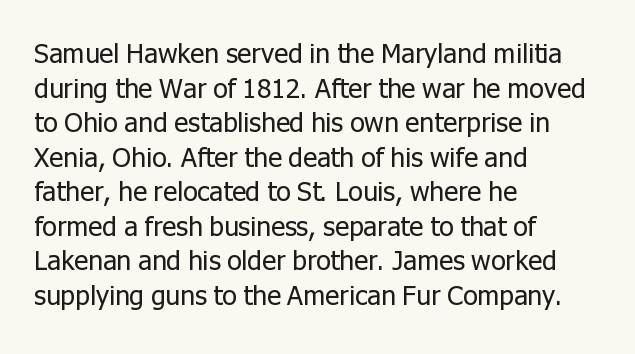
{"italic": "no", "bold": "no", "underline": "no", "align": "left", "line_spacing": "normal", "line_spacing_ratio": 1.28, "letter_spacing": "normal", "letter_spacing_em": 0.0, "glyph_px": 27}
